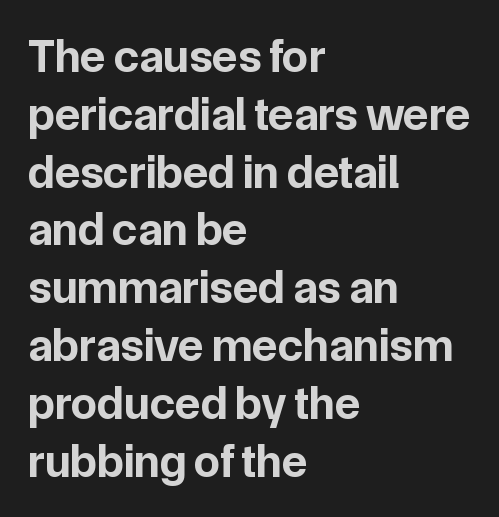
The image shows 47 px bold sans-serif type, upright; set left-aligned, line spacing 1.23x, normal letter spacing, not underlined; low stroke contrast and a medium x-height.
